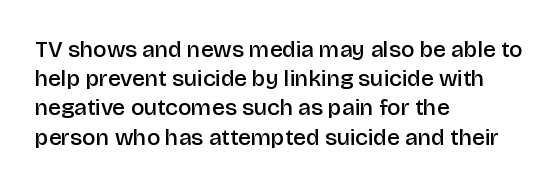
The image shows 23 px text type, upright; set left-aligned, normal line spacing (1.27x), normal letter spacing, not underlined.
